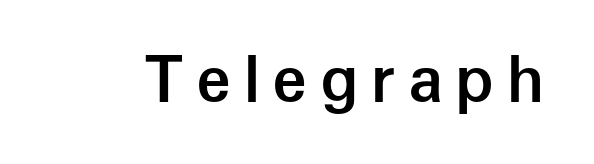
The image shows 63 px semibold sans-serif type, upright; set unusually wide letter spacing (+0.2 em), not underlined; low stroke contrast and a medium x-height.
